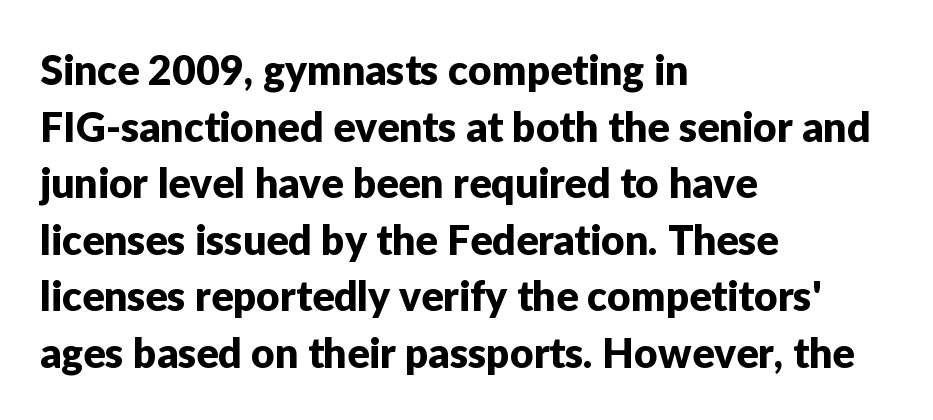
The image shows 41 px sans-serif type, upright; set left-aligned, normal line spacing (1.38x), normal letter spacing, not underlined; low stroke contrast and a medium x-height.
